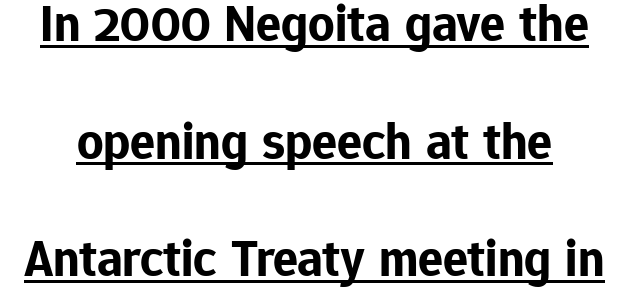
{"serif": "no", "italic": "no", "bold": "yes", "weight": "bold", "width": "normal", "stroke_contrast": "low", "x_height": "medium", "monospaced": "no", "underline": "yes", "line_spacing": "loose", "line_spacing_ratio": 2.26, "letter_spacing": "normal", "letter_spacing_em": 0.0, "glyph_px": 52}
